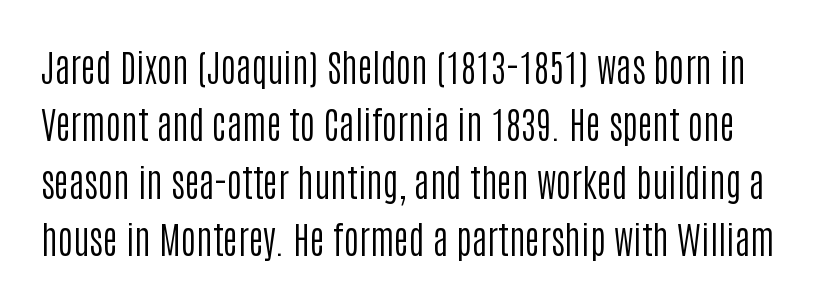
The image shows 37 px regular-weight, condensed sans-serif type, upright; set normal line spacing (1.55x), normal letter spacing, not underlined; low stroke contrast and a large x-height.
